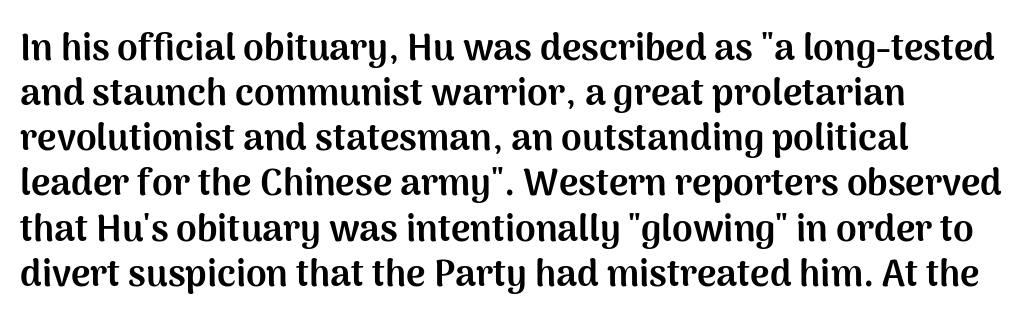
{"serif": "no", "italic": "no", "bold": "yes", "weight": "bold", "width": "normal", "stroke_contrast": "medium", "x_height": "medium", "monospaced": "no", "underline": "no", "align": "left", "line_spacing_ratio": 1.22, "letter_spacing": "normal", "letter_spacing_em": 0.0, "glyph_px": 37}
